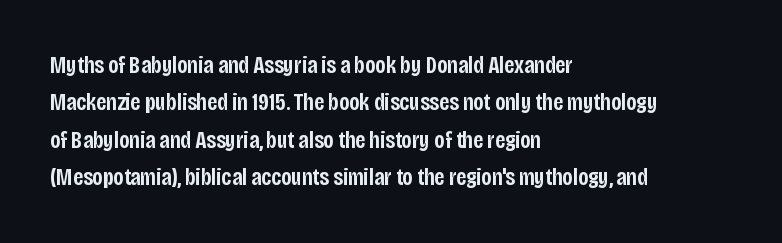
Q: Is the text bold? A: Semi-bold.
Q: Is the text italic (slanted)? A: No, it is upright.
Q: Is the text underlined? A: No.
Q: How is the paragraph aligned? A: Left-aligned.
Q: Is the spacing between letters normal or unusually wide? A: Normal.
Q: Is the spacing between lines tight, normal or loose? A: Normal.
